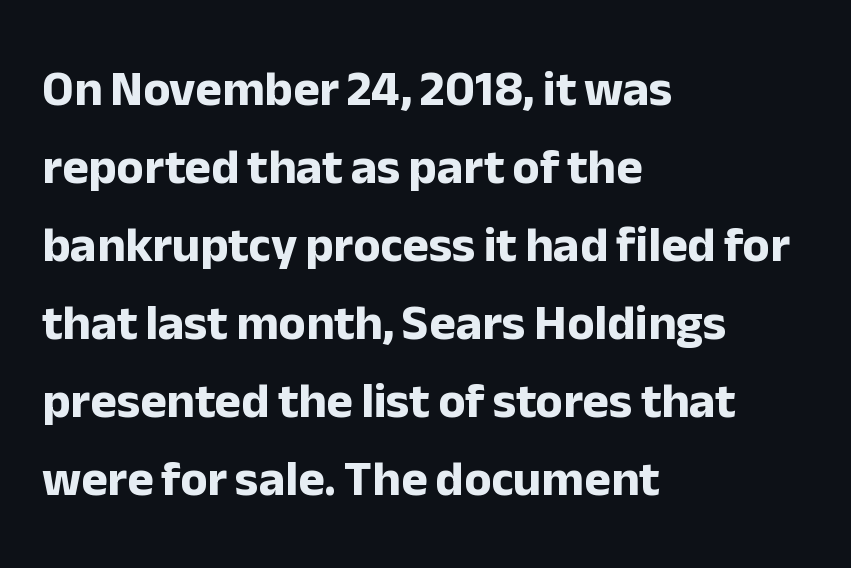
Beneath every word, the page is bare. Typographic density is high because the face is bold. The letters sit at their default tracking, neither squeezed nor spread. Regarding serifs, this sample does without them. This is the regular roman posture of the typeface.
